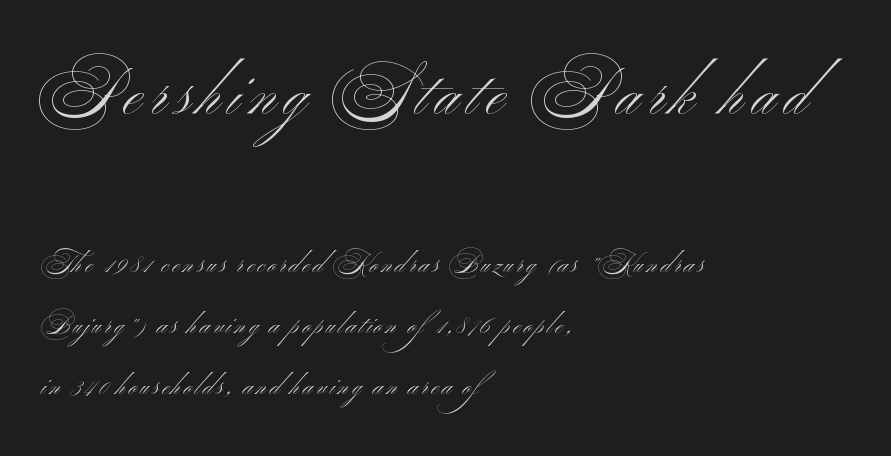
{"serif": "no", "bold": "no", "weight": "light", "width": "wide", "stroke_contrast": "medium", "x_height": "small", "monospaced": "no", "underline": "no", "align": "left", "line_spacing": "loose", "line_spacing_ratio": 2.44, "larger_block": "first", "size_ratio": 2.48, "glyph_px": 62}
